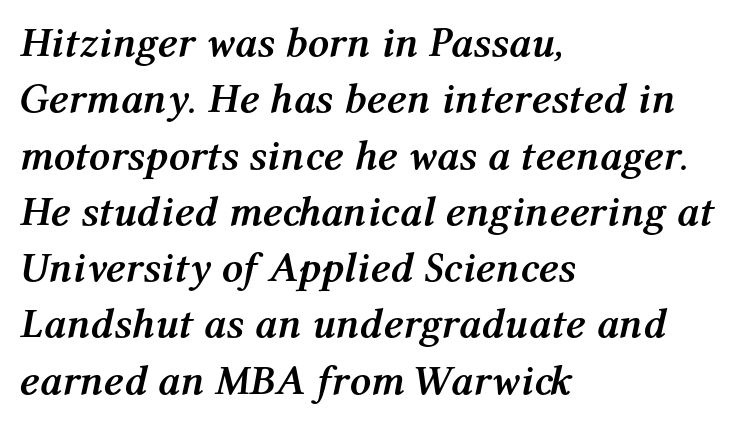
Q: Is the text bold? A: Yes.
Q: Is the text italic (slanted)? A: Yes, it leans right by about 12 degrees.
Q: Is the text underlined? A: No.
Q: How is the paragraph aligned? A: Left-aligned.
Q: Is the spacing between letters normal or unusually wide? A: Normal.
Q: Is the spacing between lines tight, normal or loose? A: Normal.
Q: Width (condensed, normal, or wide)? A: Normal.
Q: Stroke contrast? A: Medium.
Q: x-height? A: Medium.
Q: Monospaced? A: No.
